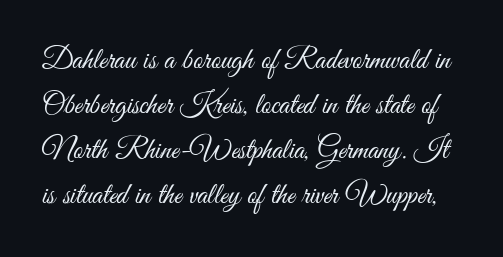
{"serif": "no", "bold": "no", "weight": "light", "width": "condensed", "stroke_contrast": "medium", "x_height": "small", "monospaced": "no", "underline": "no", "line_spacing": "normal", "line_spacing_ratio": 1.5, "letter_spacing": "normal", "letter_spacing_em": 0.0, "glyph_px": 30}
